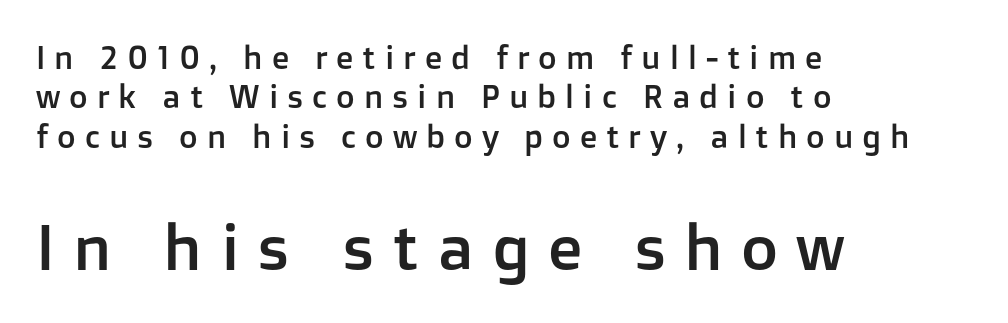
The image shows 64 px sans-serif type, upright; set left-aligned, line spacing 1.23x, unusually wide letter spacing (+0.28 em), not underlined; the second (bottom) block is 2.0x larger; low stroke contrast and a medium x-height.
